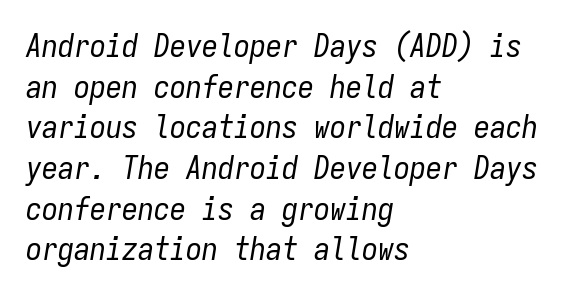
Q: Is the text bold? A: No.
Q: Is the text italic (slanted)? A: Yes, it leans right by about 9 degrees.
Q: Is the text underlined? A: No.
Q: How is the paragraph aligned? A: Left-aligned.
Q: Is the spacing between letters normal or unusually wide? A: Normal.
Q: Is the spacing between lines tight, normal or loose? A: Normal.
Q: Width (condensed, normal, or wide)? A: Condensed.
Q: Stroke contrast? A: Low.
Q: x-height? A: Medium.
Q: Monospaced? A: Yes.
